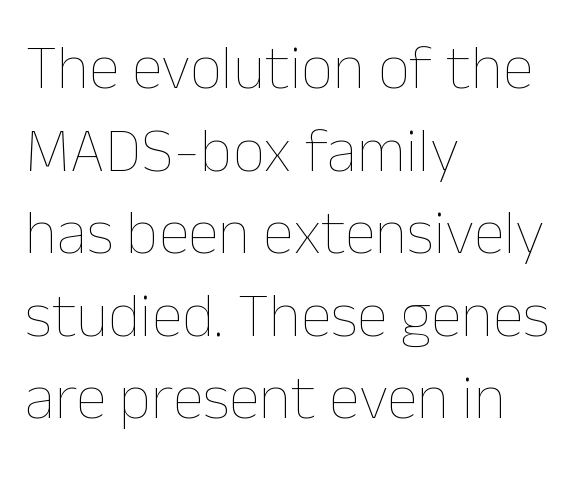
Q: Is the text bold? A: No.
Q: Is the text italic (slanted)? A: No, it is upright.
Q: Is the text underlined? A: No.
Q: How is the paragraph aligned? A: Left-aligned.
Q: Is the spacing between letters normal or unusually wide? A: Normal.
Q: Is the spacing between lines tight, normal or loose? A: Normal.
Q: Width (condensed, normal, or wide)? A: Normal.
Q: Stroke contrast? A: Low.
Q: x-height? A: Medium.
Q: Monospaced? A: No.
